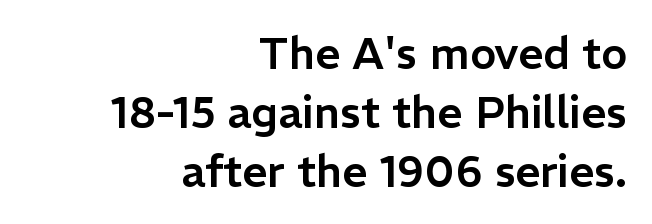
Is there much room between lines? A standard amount, neither cramped nor airy. These lines stack with their right ends in a neat column. Posture: straight, roman, zero tilt. The string is rendered with underlining switched off.
